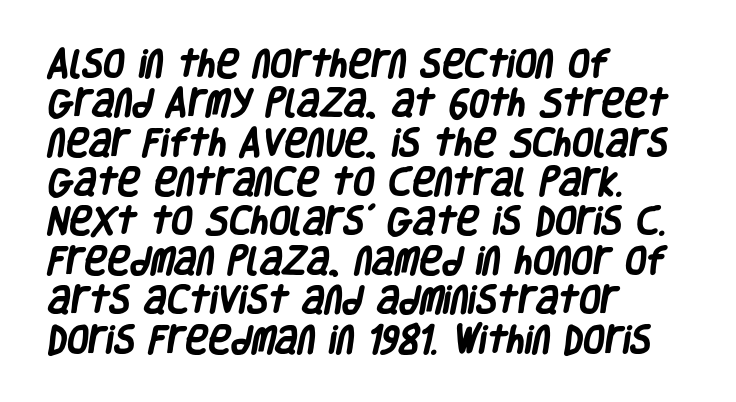
As a designer I'd log this as weight 700, bold. Spacing verdict: proportional, widths tailored to each character. Is this a sans? Yes — the strokes have no serifs. A typesetter would call this zero additional tracking. Does the leading feel generous? No, just average. Glance below the letters and you will spot only blank space.
